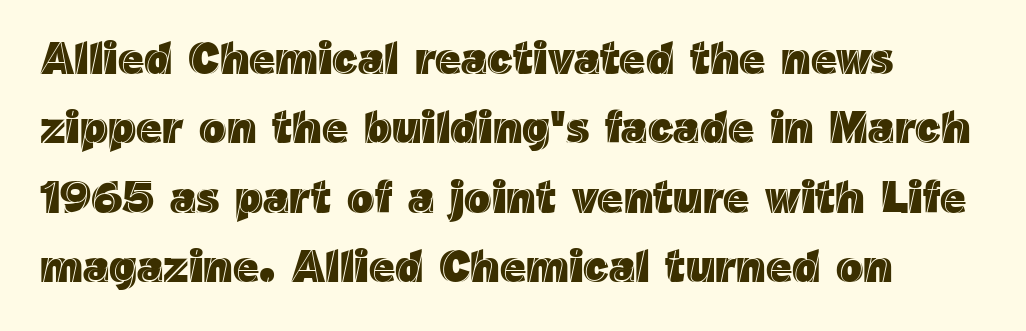
The image shows 45 px text type, upright; set normal line spacing (1.54x), normal letter spacing, not underlined; a medium x-height.
